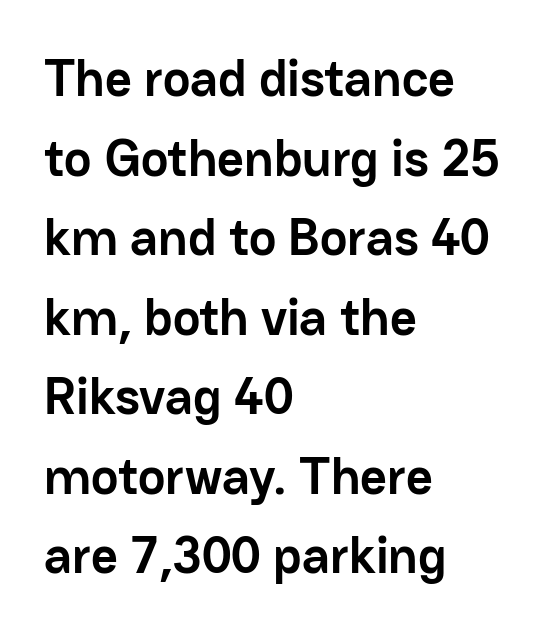
Upright lettering throughout. Summary of weight: heavy, a full bold. I'd call this a sans setting — the letters go barefoot. Proportional: the letters do not fall into vertical columns.
